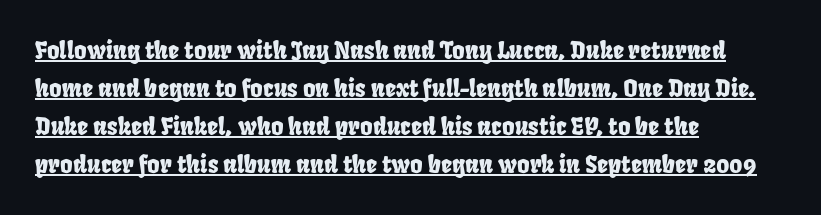
{"underline": "yes", "align": "left", "line_spacing": "normal", "line_spacing_ratio": 1.58, "letter_spacing": "normal", "letter_spacing_em": 0.0, "glyph_px": 24}
